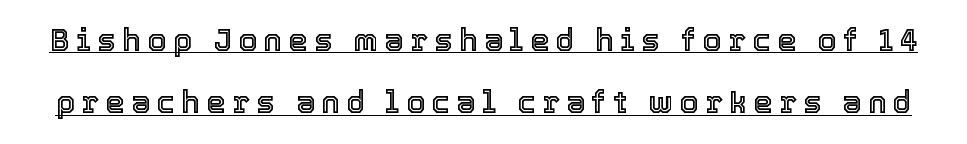
The rendered words wear a rule along their underside. A typesetter would call this proportional, since set widths differ per character. Leading: increased. In terms of posture, this sample is upright. The rendering inserts visible extra space after every character.
